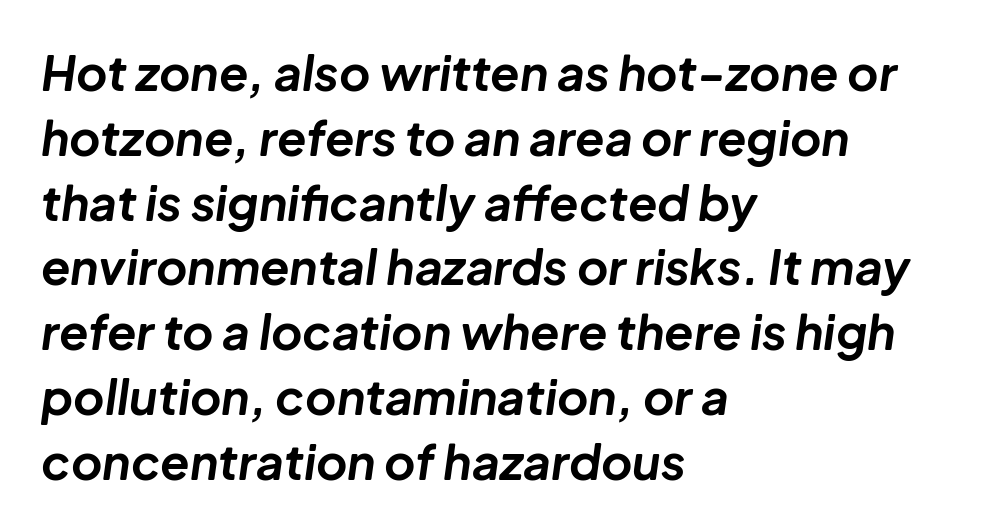
Q: Is the text bold? A: Yes.
Q: Is the text italic (slanted)? A: Yes, it leans right by about 8 degrees.
Q: Is the text underlined? A: No.
Q: How is the paragraph aligned? A: Left-aligned.
Q: Is the spacing between letters normal or unusually wide? A: Normal.
Q: Is the spacing between lines tight, normal or loose? A: Normal.
Q: Width (condensed, normal, or wide)? A: Normal.
Q: Stroke contrast? A: Low.
Q: x-height? A: Medium.
Q: Monospaced? A: No.
